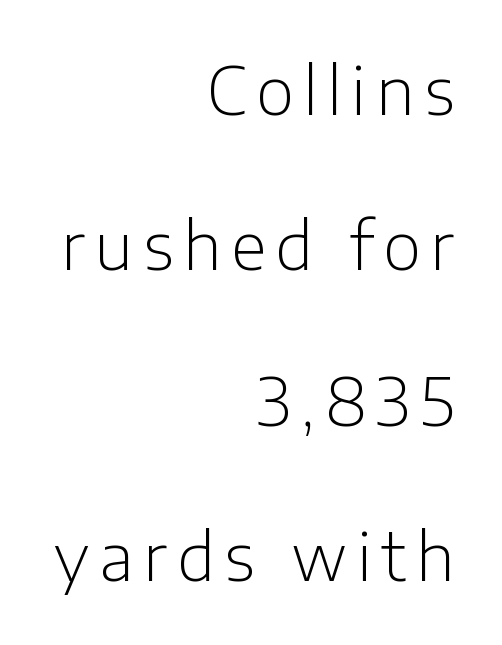
Q: Is the text bold? A: No.
Q: Is the text italic (slanted)? A: No, it is upright.
Q: Is the typeface a serif or a sans-serif typeface? A: Sans-serif.
Q: Is the text underlined? A: No.
Q: How is the paragraph aligned? A: Right-aligned.
Q: Is the spacing between lines tight, normal or loose? A: Loose.
Q: Width (condensed, normal, or wide)? A: Normal.
Q: Stroke contrast? A: Low.
Q: x-height? A: Medium.
Q: Monospaced? A: No.
